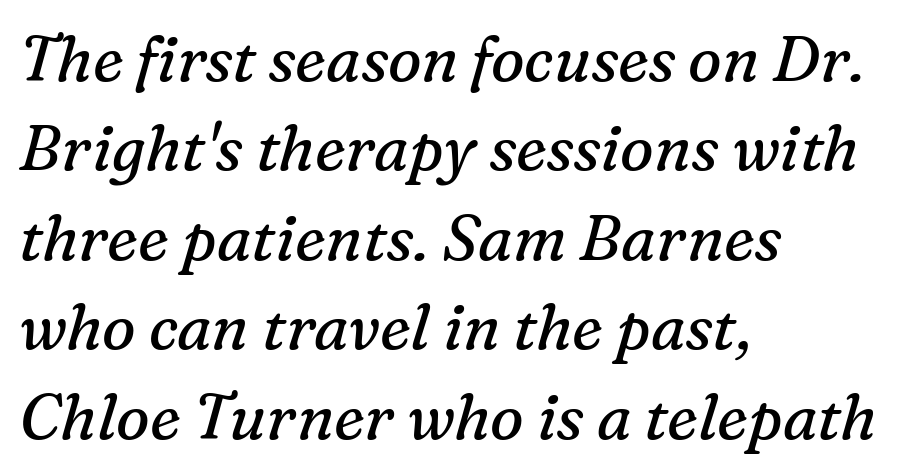
{"serif": "yes", "italic": "yes", "lean": "right", "slant_degrees": 16, "bold": "no", "weight": "regular", "width": "normal", "stroke_contrast": "medium", "x_height": "medium", "monospaced": "no", "underline": "no", "align": "left", "line_spacing": "normal", "line_spacing_ratio": 1.42, "letter_spacing": "normal", "letter_spacing_em": 0.0, "glyph_px": 63}
